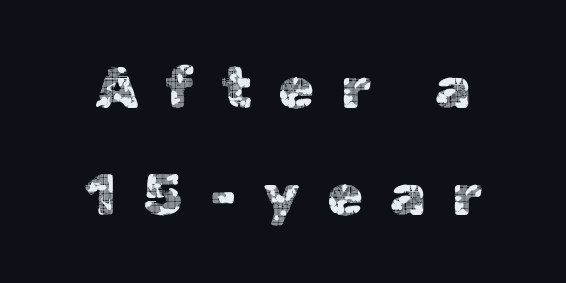
This sample has the flowing, uneven cadence of proportional lettering. Look at the bottom of the vertical strokes: they stop flat, with no serifs. Just letters on the line, the space beneath them empty. Display-style spreading of the glyphs; the letterfit is very open. The lettering holds an erect, upright posture throughout.
